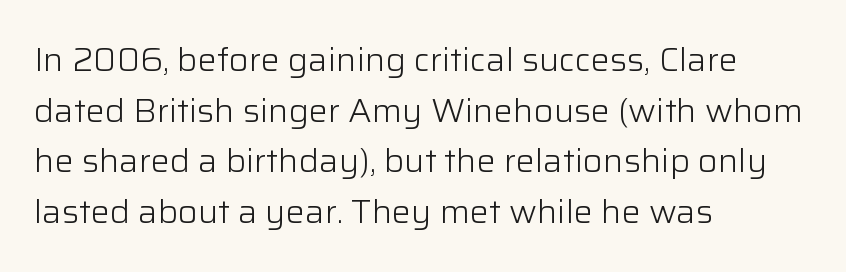
The image shows 32 px light sans-serif type, upright; set left-aligned, normal line spacing (1.58x), normal letter spacing, not underlined; low stroke contrast and a medium x-height.
